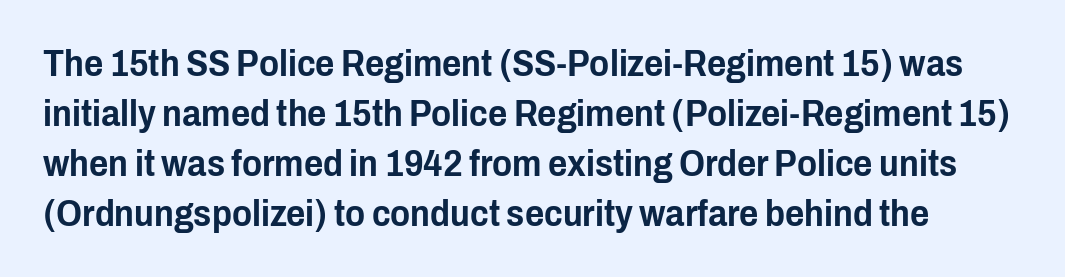
The image shows 37 px condensed sans-serif type, upright; set normal line spacing (1.35x), normal letter spacing, not underlined; low stroke contrast and a medium x-height.
